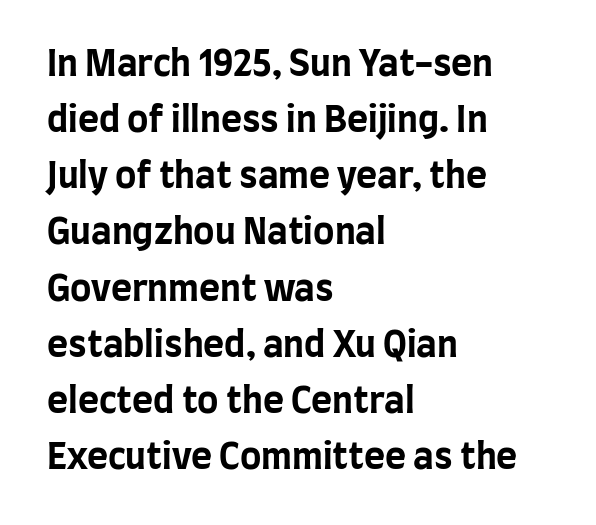
Q: Is the text bold? A: Yes.
Q: Is the text italic (slanted)? A: No, it is upright.
Q: Is the typeface a serif or a sans-serif typeface? A: Sans-serif.
Q: Is the text underlined? A: No.
Q: How is the paragraph aligned? A: Left-aligned.
Q: Is the spacing between letters normal or unusually wide? A: Normal.
Q: Is the spacing between lines tight, normal or loose? A: Normal.
Q: Width (condensed, normal, or wide)? A: Condensed.
Q: Stroke contrast? A: Low.
Q: x-height? A: Large.
Q: Monospaced? A: No.
